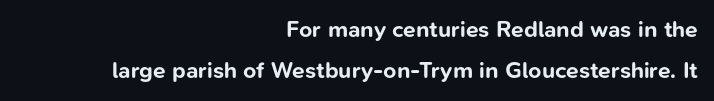
{"italic": "no", "bold": "yes", "underline": "no", "align": "right", "line_spacing_ratio": 1.8, "letter_spacing": "normal", "letter_spacing_em": 0.0, "glyph_px": 23}
